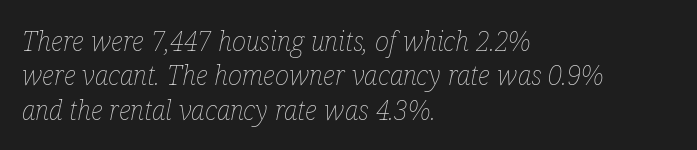
The image shows 27 px text type, italic (leaning right); set left-aligned, normal line spacing (1.27x), normal letter spacing, not underlined.
